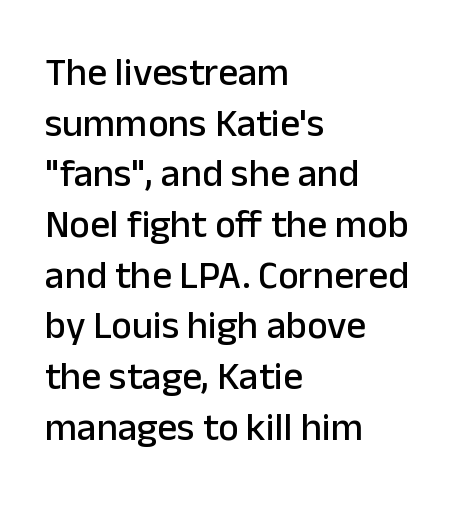
These lines are composed in type without serifs. Spacing between characters is what you'd get straight out of the box. The glyphs are unaccompanied by any horizontal stroke below them. Think of a printed novel: that variable character pitch is what you see here. The passage is arranged the way most books set body copy — flush left.
